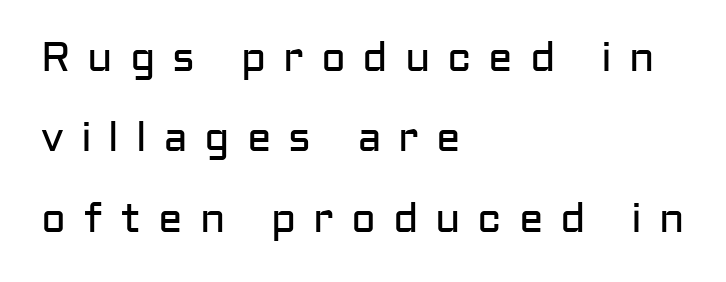
Q: Is the text bold? A: No.
Q: Is the text italic (slanted)? A: No, it is upright.
Q: Is the typeface a serif or a sans-serif typeface? A: Sans-serif.
Q: Is the text underlined? A: No.
Q: How is the paragraph aligned? A: Left-aligned.
Q: Is the spacing between letters normal or unusually wide? A: Unusually wide.
Q: Is the spacing between lines tight, normal or loose? A: Loose.
Q: Width (condensed, normal, or wide)? A: Normal.
Q: Stroke contrast? A: Low.
Q: x-height? A: Medium.
Q: Monospaced? A: No.
